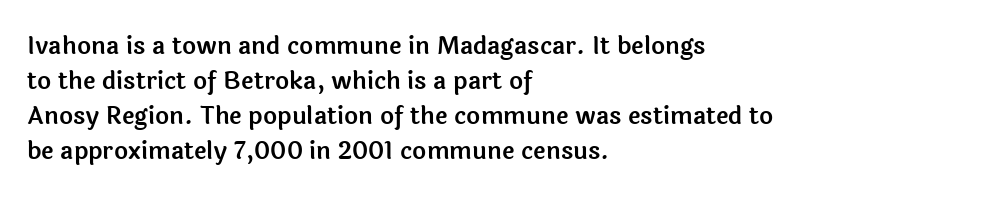
Q: Is the text italic (slanted)? A: No, it is upright.
Q: Is the text underlined? A: No.
Q: How is the paragraph aligned? A: Left-aligned.
Q: Is the spacing between letters normal or unusually wide? A: Normal.
Q: Is the spacing between lines tight, normal or loose? A: Normal.
